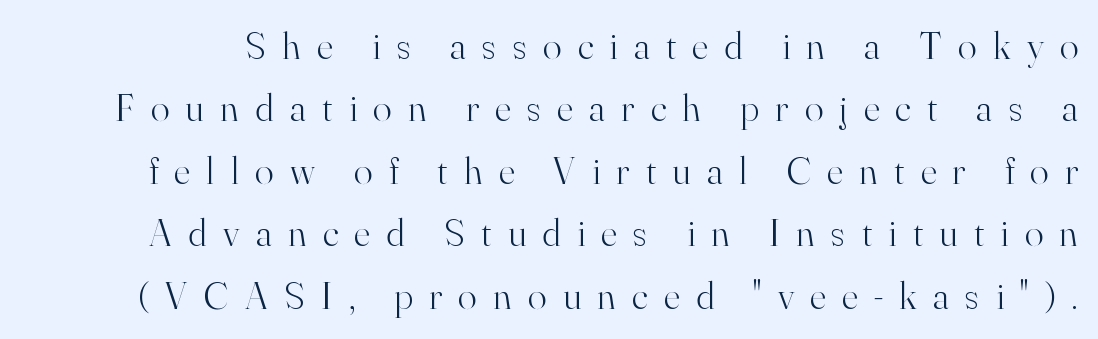
The image shows 39 px light serif type, upright; set normal line spacing (1.6x), unusually wide letter spacing (+0.42 em), not underlined; high stroke contrast and a small x-height.
